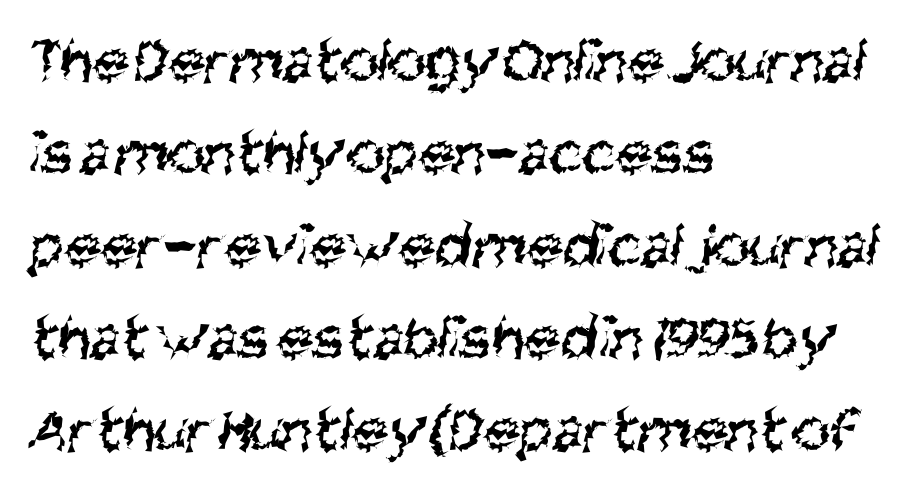
Q: Is the text bold? A: No.
Q: Is the typeface a serif or a sans-serif typeface? A: Sans-serif.
Q: Is the text underlined? A: No.
Q: How is the paragraph aligned? A: Left-aligned.
Q: Is the spacing between letters normal or unusually wide? A: Normal.
Q: Is the spacing between lines tight, normal or loose? A: Normal.
Q: Width (condensed, normal, or wide)? A: Condensed.
Q: Stroke contrast? A: Medium.
Q: x-height? A: Large.
Q: Monospaced? A: No.
